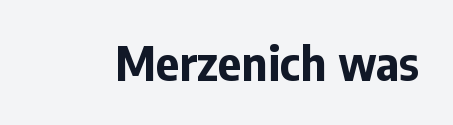
Q: Is the text bold? A: Yes.
Q: Is the text italic (slanted)? A: No, it is upright.
Q: Is the typeface a serif or a sans-serif typeface? A: Sans-serif.
Q: Is the text underlined? A: No.
Q: Is the spacing between letters normal or unusually wide? A: Normal.
Q: Width (condensed, normal, or wide)? A: Normal.
Q: Stroke contrast? A: Low.
Q: x-height? A: Medium.
Q: Monospaced? A: No.
